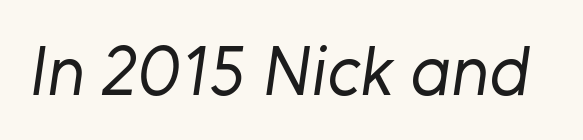
The image shows 71 px regular-weight sans-serif type; set normal letter spacing, not underlined; low stroke contrast and a medium x-height.
